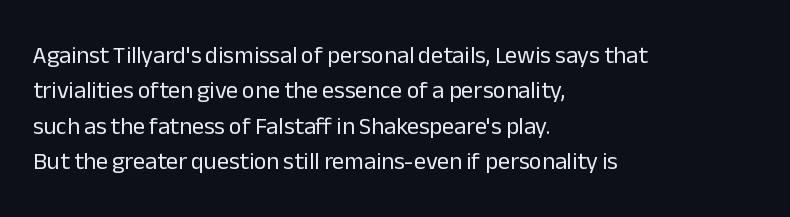
The image shows 24 px text type, upright; set left-aligned, normal line spacing (1.47x), normal letter spacing, not underlined.
